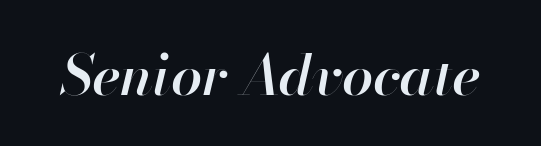
{"italic": "yes", "lean": "right", "slant_degrees": 13, "bold": "semi", "weight": "semibold", "width": "normal", "stroke_contrast": "high", "x_height": "small", "monospaced": "no", "underline": "no", "letter_spacing": "normal", "letter_spacing_em": 0.0, "glyph_px": 56}
